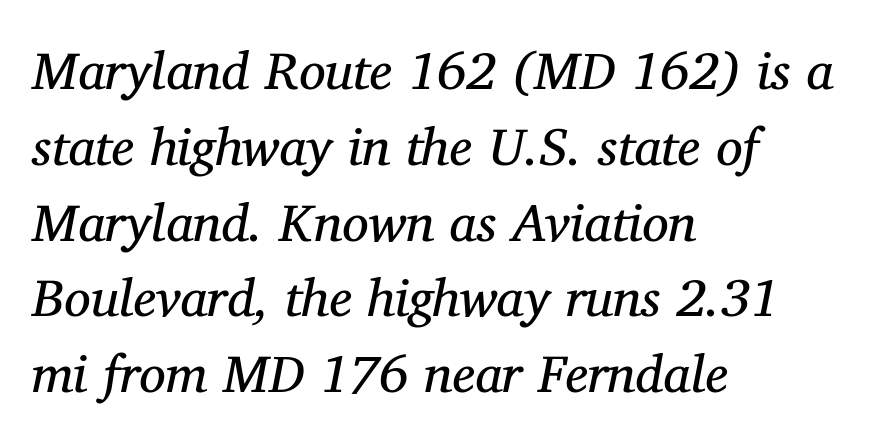
The image shows 53 px regular-weight serif type, italic (leaning right); set left-aligned, normal line spacing (1.43x), normal letter spacing, not underlined; medium stroke contrast and a medium x-height.
